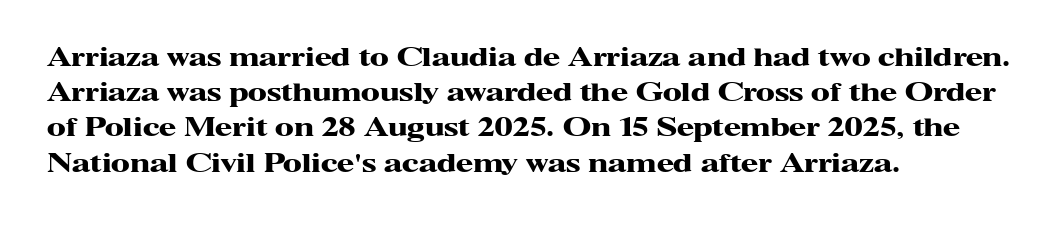
{"italic": "no", "bold": "yes", "underline": "no", "align": "left", "line_spacing": "normal", "line_spacing_ratio": 1.41, "letter_spacing": "normal", "letter_spacing_em": 0.0, "glyph_px": 25}
